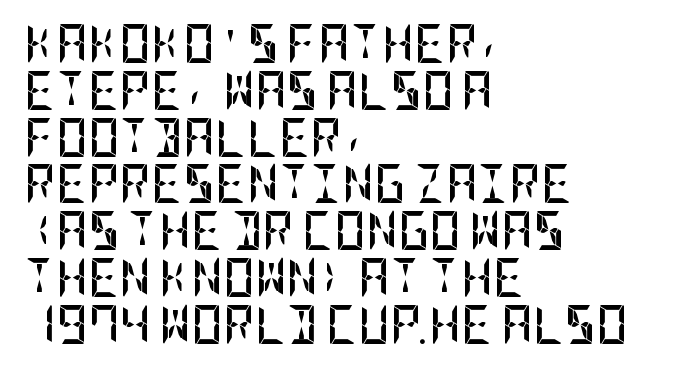
Q: Is the text bold? A: Yes.
Q: Is the text italic (slanted)? A: No, it is upright.
Q: Is the typeface a serif or a sans-serif typeface? A: Sans-serif.
Q: Is the text underlined? A: No.
Q: How is the paragraph aligned? A: Left-aligned.
Q: Is the spacing between letters normal or unusually wide? A: Normal.
Q: Width (condensed, normal, or wide)? A: Condensed.
Q: Stroke contrast? A: Low.
Q: x-height? A: Large.
